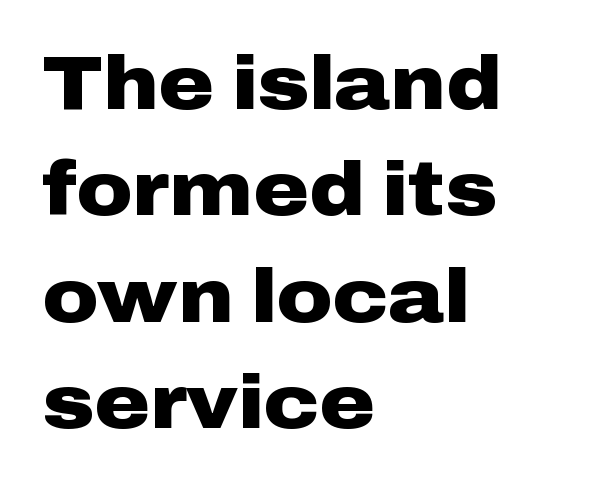
The image shows 76 px heavy, wide sans-serif type, upright; set left-aligned, normal line spacing (1.4x), normal letter spacing, not underlined; low stroke contrast and a medium x-height.
